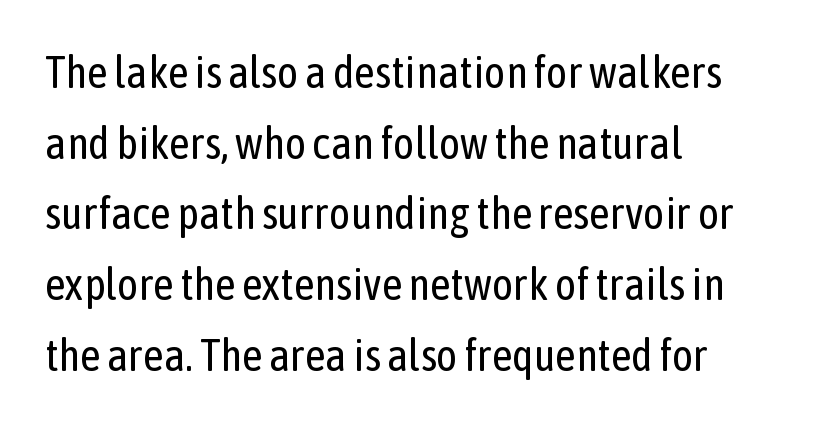
Here the designer chose a conventional face with non-uniform glyph widths. The foot of each line stays bare and open. Stems here are at most as thick as an everyday book face. The passage shown is typeset with a sans-serif family. The type sits square on the baseline with zero lean.
